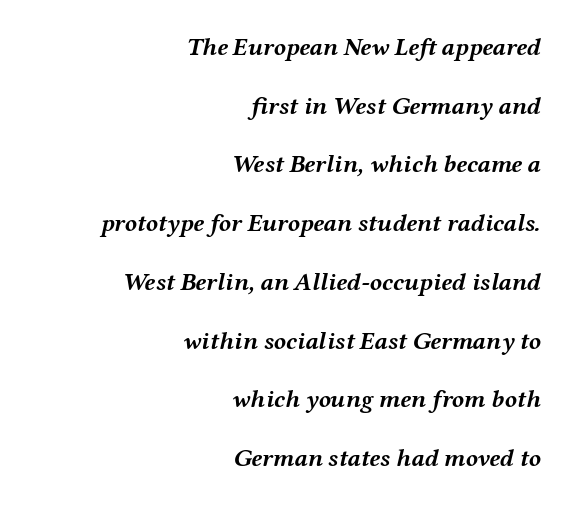
The image shows 25 px bold type, italic (leaning right); set right-aligned, loose line spacing (2.35x), normal letter spacing, not underlined.
